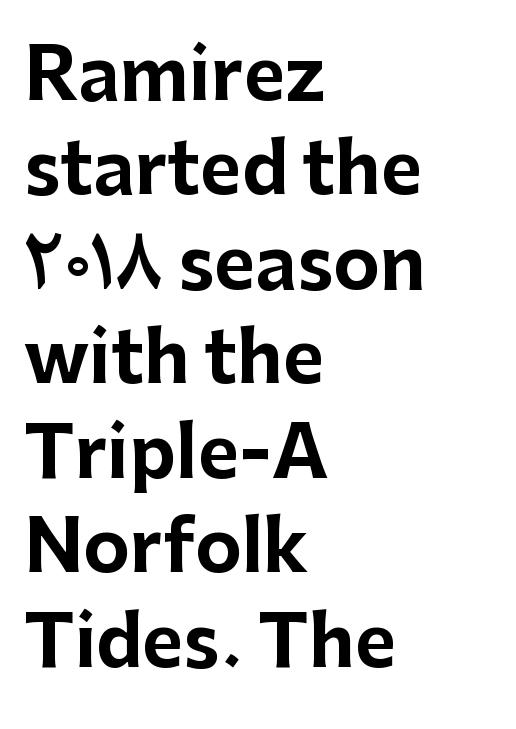
{"serif": "no", "italic": "no", "bold": "yes", "weight": "bold", "width": "normal", "stroke_contrast": "low", "x_height": "medium", "monospaced": "no", "underline": "no", "align": "left", "line_spacing": "normal", "line_spacing_ratio": 1.33, "letter_spacing": "normal", "letter_spacing_em": 0.0, "glyph_px": 71}
